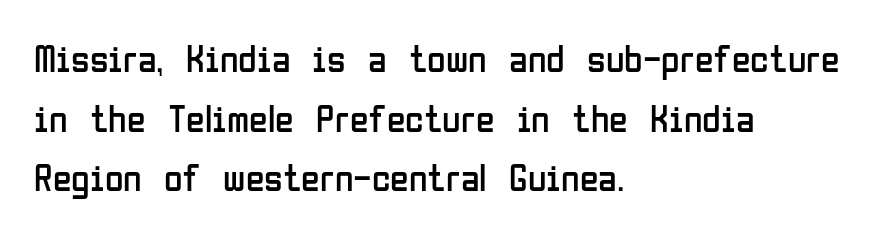
Short note: letters normally spaced. Do the characters align in a grid? No, the font is proportional. Font category for this specimen: sans-serif. This block has exactly the height ordinary leading produces.
